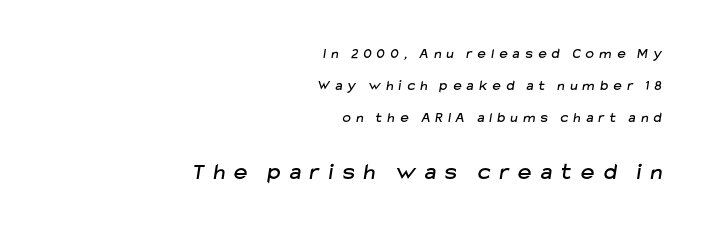
{"underline": "no", "align": "right", "line_spacing": "loose", "line_spacing_ratio": 2.27, "letter_spacing": "wide", "letter_spacing_em": 0.4, "larger_block": "second", "size_ratio": 1.64, "glyph_px": 23}
